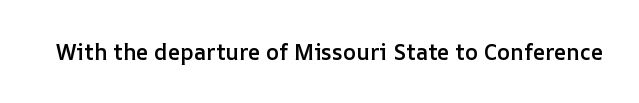
{"italic": "no", "bold": "semi", "underline": "no", "letter_spacing": "normal", "letter_spacing_em": 0.0, "glyph_px": 22}
